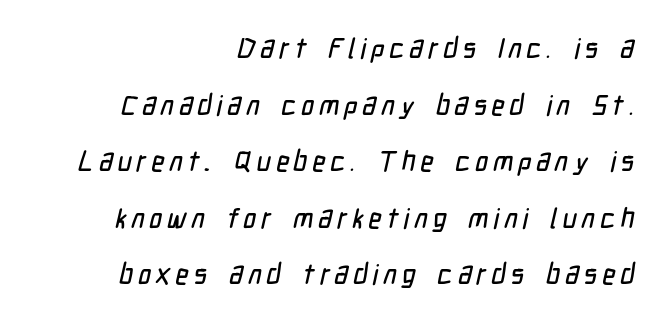
Horizontal bands of white between lines are thick stripes. Caption: multi-line text, flush right, ragged left. Glance below the letters and you will spot only blank space. In terms of letterform style, serifs are entirely absent. Proportional: the letters do not fall into vertical columns.
